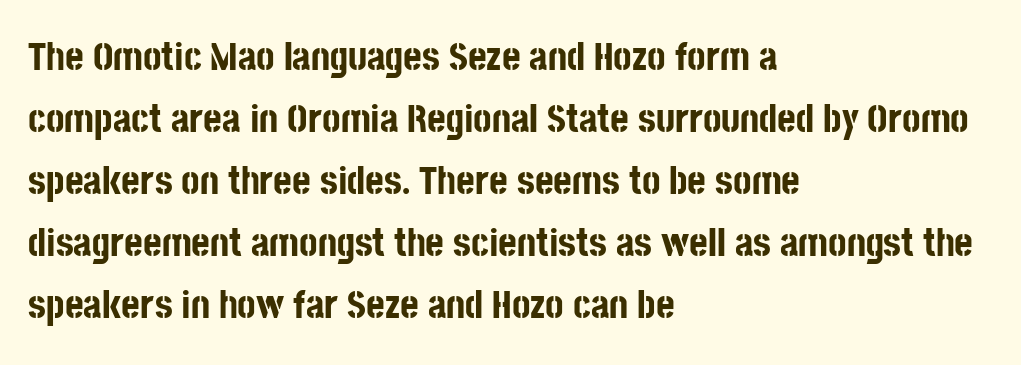
Q: Is the text bold? A: Yes.
Q: Is the text italic (slanted)? A: No, it is upright.
Q: Is the typeface a serif or a sans-serif typeface? A: Sans-serif.
Q: Is the text underlined? A: No.
Q: How is the paragraph aligned? A: Left-aligned.
Q: Is the spacing between letters normal or unusually wide? A: Normal.
Q: Is the spacing between lines tight, normal or loose? A: Normal.
Q: Width (condensed, normal, or wide)? A: Condensed.
Q: Stroke contrast? A: Low.
Q: x-height? A: Large.
Q: Monospaced? A: No.
